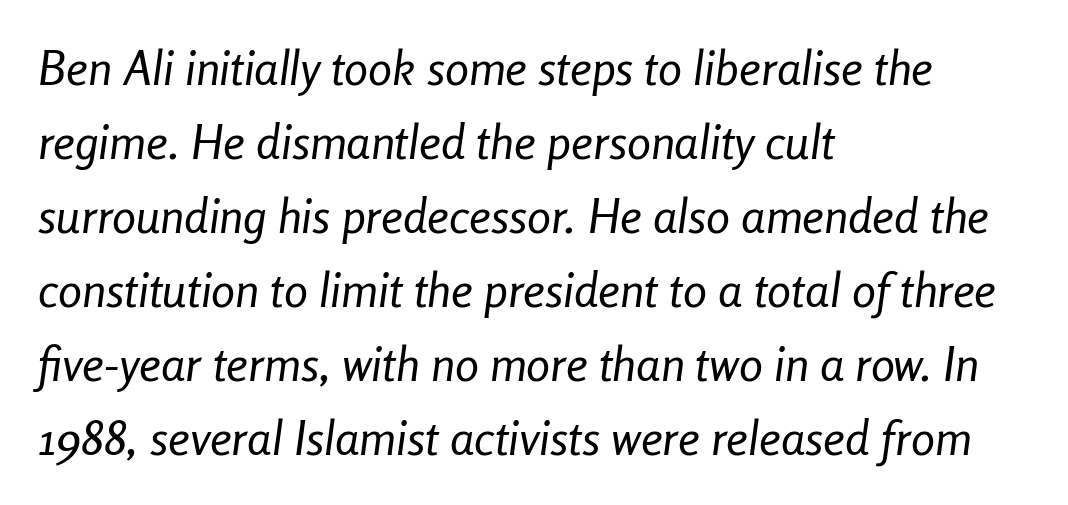
Words appear dense and cohesive because spacing is normal. Quick note: underline off. A light-to-regular cut is what we see here. You can tell it's italic because the verticals aren't actually vertical.
